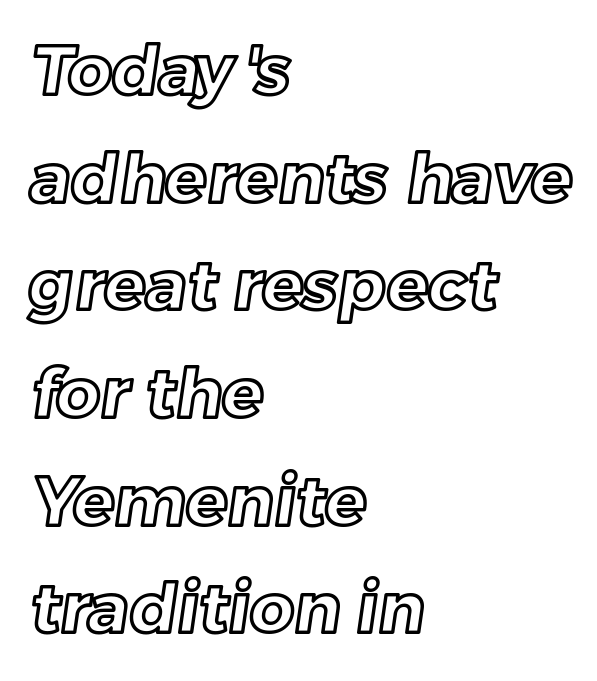
{"width": "normal", "x_height": "medium", "monospaced": "no", "underline": "no", "align": "left", "line_spacing": "normal", "line_spacing_ratio": 1.56, "letter_spacing": "normal", "letter_spacing_em": 0.0, "glyph_px": 69}
